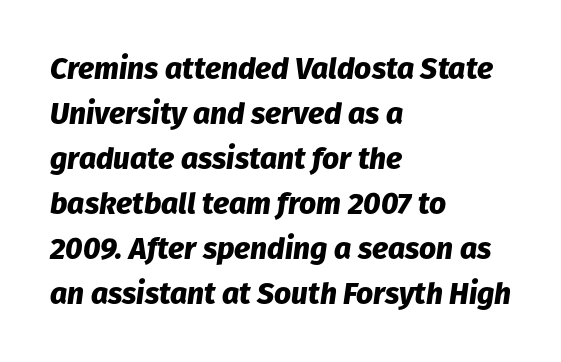
The image shows 30 px heavy type, italic (leaning right); set left-aligned, normal line spacing (1.5x), normal letter spacing, not underlined; low stroke contrast and a medium x-height.
